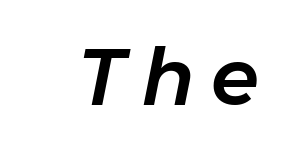
{"italic": "yes", "lean": "right", "slant_degrees": 11, "width": "normal", "stroke_contrast": "low", "x_height": "medium", "monospaced": "no", "underline": "no", "letter_spacing": "wide", "letter_spacing_em": 0.21, "glyph_px": 79}
